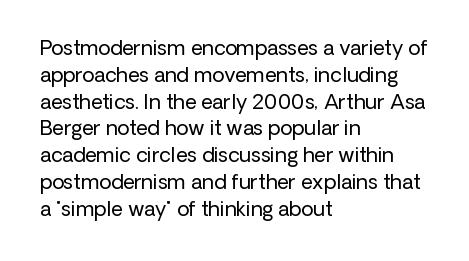
Q: Is the text bold? A: No.
Q: Is the text italic (slanted)? A: No, it is upright.
Q: Is the text underlined? A: No.
Q: How is the paragraph aligned? A: Left-aligned.
Q: Is the spacing between letters normal or unusually wide? A: Normal.
Q: Is the spacing between lines tight, normal or loose? A: Normal.
